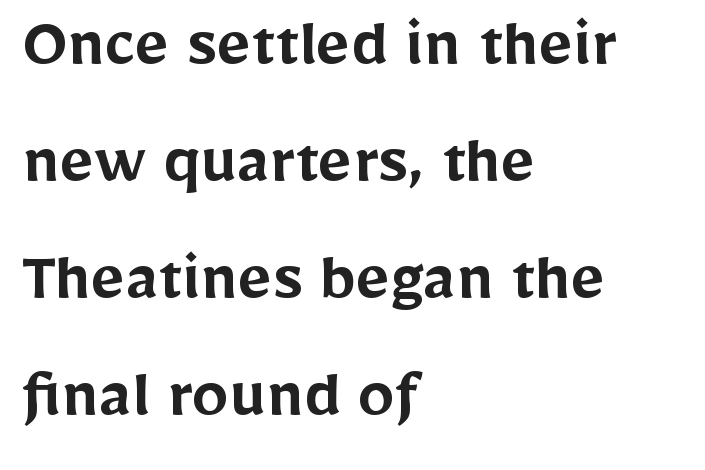
{"serif": "no", "italic": "no", "bold": "semi", "weight": "semibold", "width": "normal", "stroke_contrast": "low", "x_height": "medium", "monospaced": "no", "underline": "no", "align": "left", "line_spacing": "normal", "line_spacing_ratio": 1.58, "letter_spacing": "normal", "letter_spacing_em": 0.0, "glyph_px": 74}
